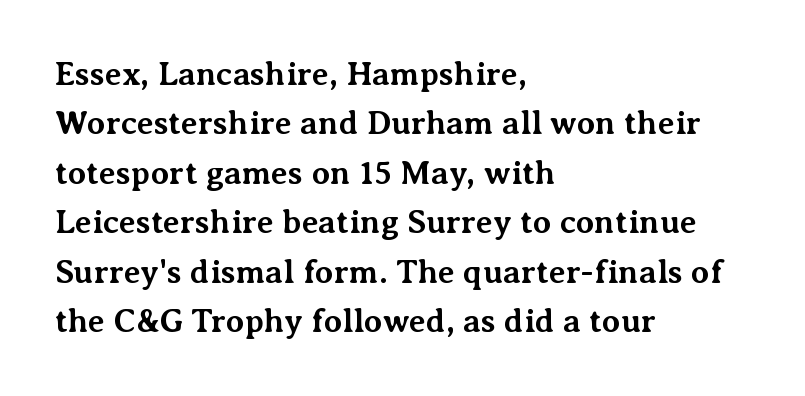
{"serif": "yes", "italic": "no", "bold": "yes", "weight": "bold", "width": "normal", "stroke_contrast": "medium", "x_height": "medium", "monospaced": "no", "underline": "no", "align": "left", "line_spacing": "normal", "line_spacing_ratio": 1.5, "letter_spacing": "normal", "letter_spacing_em": 0.0, "glyph_px": 33}
